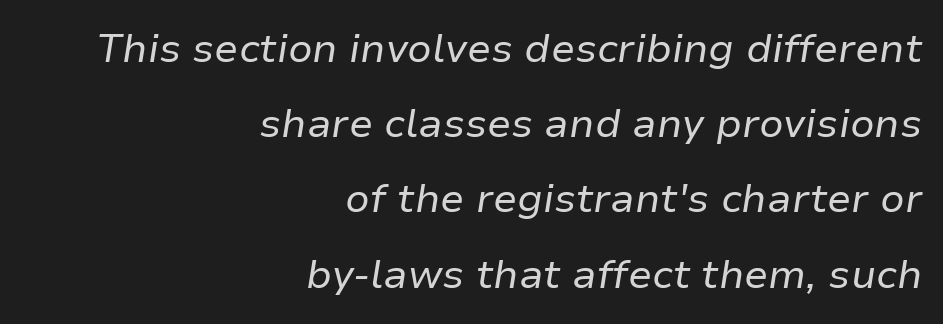
Is the type slanted? Yes — the strokes lean at a clear angle. The weight tops out at a normal text grade. The compositor pushed each line to the right boundary. The line texture is even and compact thanks to regular tracking.
